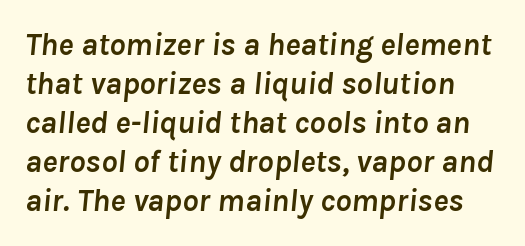
{"italic": "yes", "lean": "right", "slant_degrees": 8, "bold": "yes", "weight": "semibold", "width": "normal", "stroke_contrast": "low", "x_height": "medium", "monospaced": "no", "underline": "no", "line_spacing_ratio": 1.22, "letter_spacing": "normal", "letter_spacing_em": 0.0, "glyph_px": 32}
